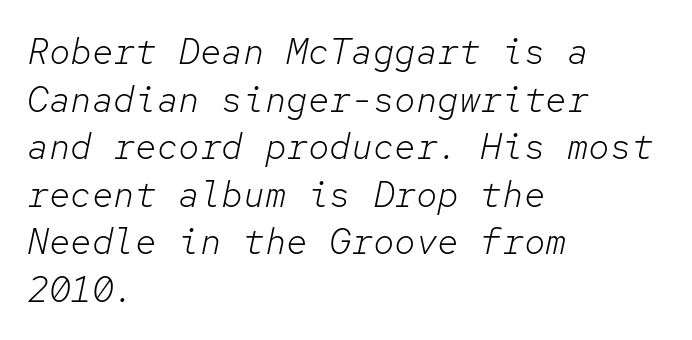
These glyphs show unthickened strokes, regular width or finer. Vertical spacing — default. Only glyphs here, with clear space below each row. The passage shown is typed in a monospace face where columns stay perfectly aligned. Default kerning and tracking; the words read as compact shapes.
